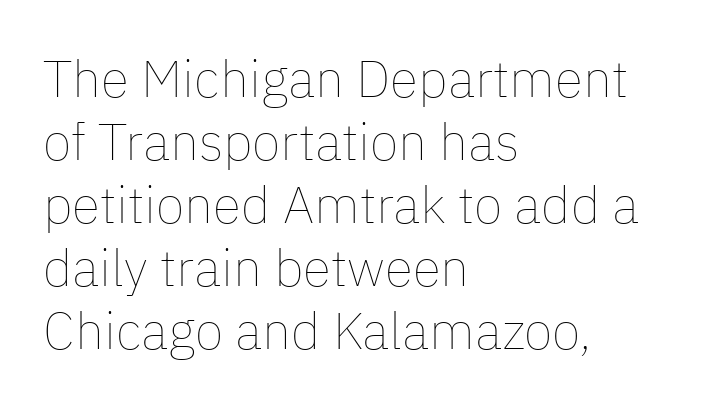
{"italic": "no", "bold": "no", "weight": "thin", "width": "normal", "stroke_contrast": "low", "x_height": "medium", "monospaced": "no", "underline": "no", "align": "left", "line_spacing_ratio": 1.21, "letter_spacing": "normal", "letter_spacing_em": 0.0, "glyph_px": 52}
